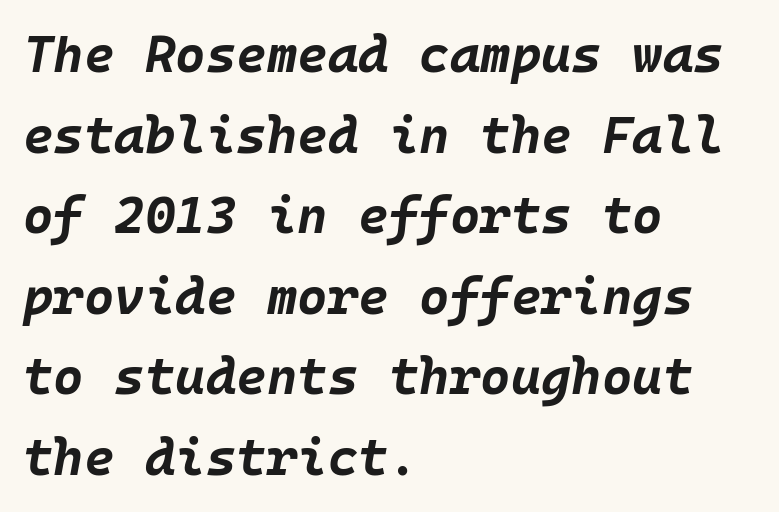
Q: Is the text bold? A: Yes.
Q: Is the text italic (slanted)? A: Yes, it leans right by about 10 degrees.
Q: Is the text underlined? A: No.
Q: How is the paragraph aligned? A: Left-aligned.
Q: Is the spacing between letters normal or unusually wide? A: Normal.
Q: Is the spacing between lines tight, normal or loose? A: Normal.
Q: Width (condensed, normal, or wide)? A: Normal.
Q: Stroke contrast? A: Low.
Q: x-height? A: Large.
